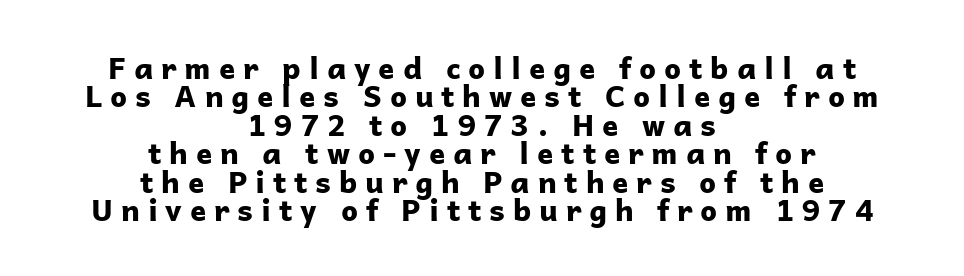
{"serif": "no", "italic": "no", "bold": "yes", "weight": "bold", "width": "normal", "stroke_contrast": "low", "x_height": "medium", "monospaced": "no", "underline": "no", "align": "center", "line_spacing": "tight", "line_spacing_ratio": 0.95, "letter_spacing": "wide", "letter_spacing_em": 0.26, "glyph_px": 30}
